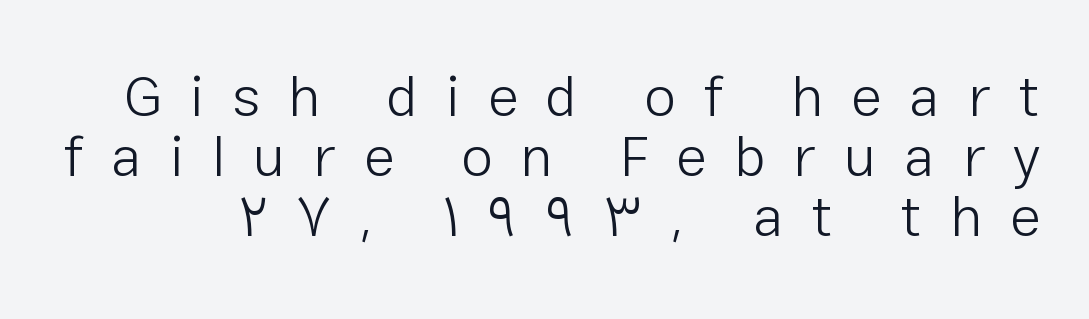
The image shows 57 px light sans-serif type, upright; set tight line spacing (1.05x), unusually wide letter spacing (+0.49 em), not underlined; low stroke contrast and a medium x-height.
